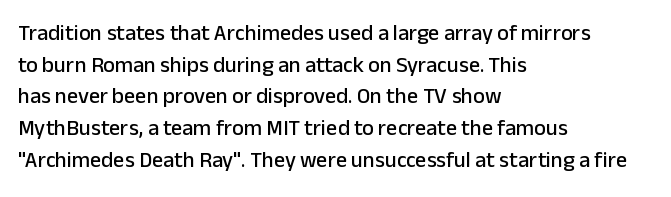
The image shows 22 px text type, upright; set left-aligned, normal line spacing (1.44x), normal letter spacing, not underlined.
